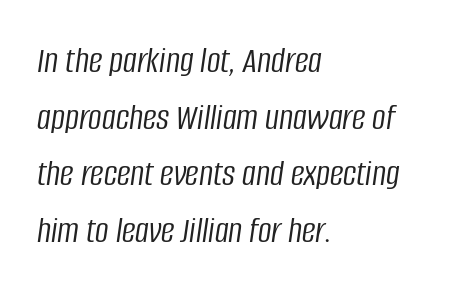
Each line starts at the same left margin while the right side varies. Has an underline been added? It has not. A typesetter would call this leading conventional body-copy spacing. The letterforms sit shoulder to shoulder at normal distance. Varying glyph widths throughout — classic text-font behaviour.
